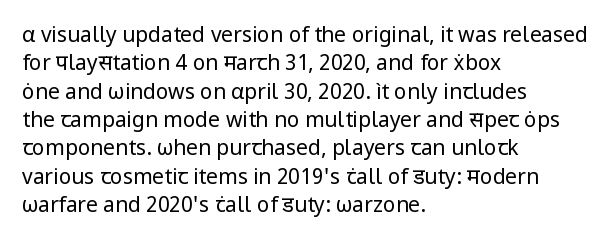
{"italic": "no", "bold": "no", "underline": "no", "align": "left", "line_spacing": "normal", "line_spacing_ratio": 1.35, "letter_spacing": "normal", "letter_spacing_em": 0.0, "glyph_px": 21}
